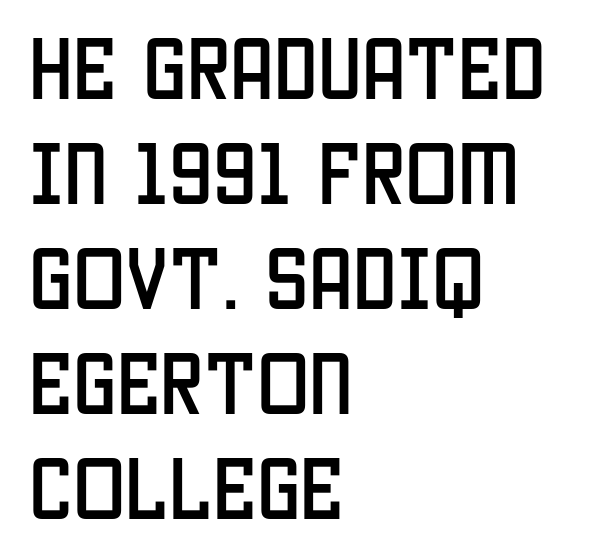
{"serif": "no", "italic": "no", "width": "condensed", "stroke_contrast": "low", "x_height": "large", "monospaced": "no", "underline": "no", "align": "left", "line_spacing": "normal", "line_spacing_ratio": 1.5, "letter_spacing": "normal", "letter_spacing_em": 0.0, "glyph_px": 70}
